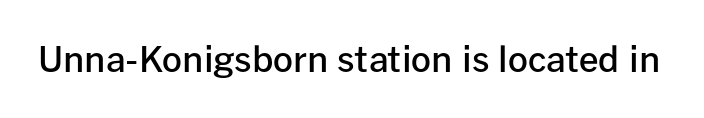
{"serif": "no", "italic": "no", "bold": "semi", "weight": "semibold", "width": "normal", "stroke_contrast": "low", "x_height": "medium", "monospaced": "no", "underline": "no", "letter_spacing": "normal", "letter_spacing_em": 0.0, "glyph_px": 35}
